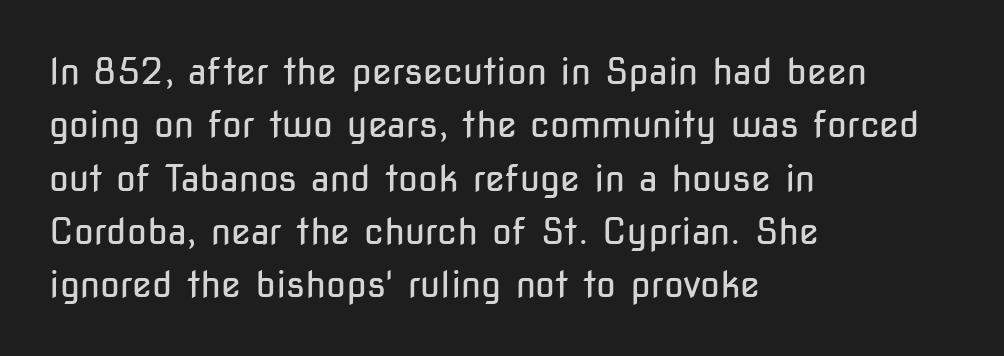
{"serif": "no", "italic": "no", "bold": "no", "weight": "regular", "width": "condensed", "stroke_contrast": "low", "x_height": "medium", "monospaced": "no", "underline": "no", "align": "left", "line_spacing": "normal", "line_spacing_ratio": 1.48, "letter_spacing": "normal", "letter_spacing_em": 0.0, "glyph_px": 36}
